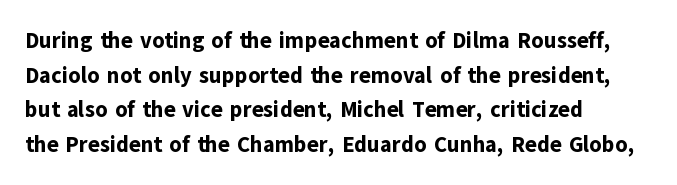
{"italic": "no", "bold": "yes", "underline": "no", "align": "left", "line_spacing": "normal", "line_spacing_ratio": 1.57, "letter_spacing": "normal", "letter_spacing_em": 0.0, "glyph_px": 22}
